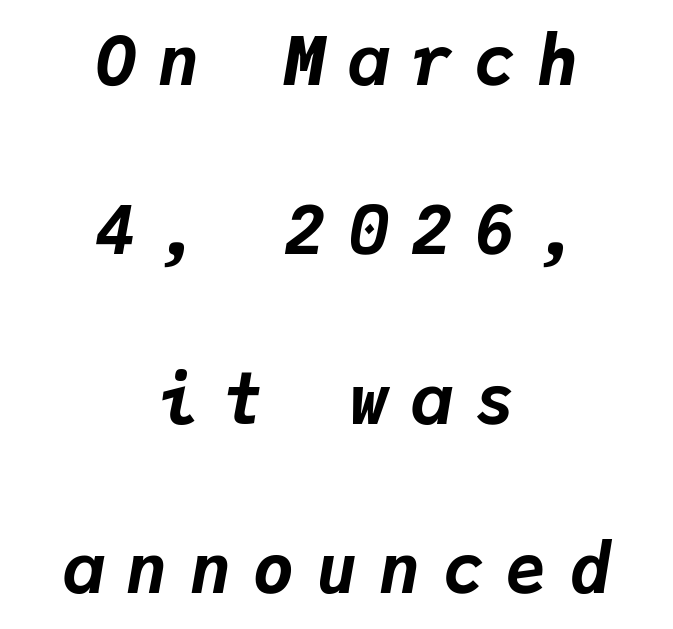
Q: Is the text bold? A: Yes.
Q: Is the text italic (slanted)? A: Yes, it leans right by about 9 degrees.
Q: Is the text underlined? A: No.
Q: How is the paragraph aligned? A: Centered.
Q: Is the spacing between letters normal or unusually wide? A: Unusually wide.
Q: Is the spacing between lines tight, normal or loose? A: Loose.
Q: Width (condensed, normal, or wide)? A: Normal.
Q: Stroke contrast? A: Low.
Q: x-height? A: Medium.
Q: Monospaced? A: Yes.
